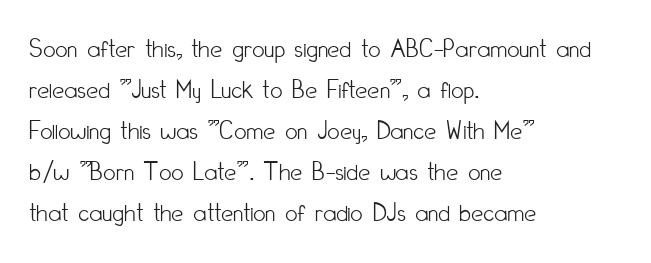
Q: Is the text bold? A: No.
Q: Is the text italic (slanted)? A: No, it is upright.
Q: Is the text underlined? A: No.
Q: How is the paragraph aligned? A: Left-aligned.
Q: Is the spacing between letters normal or unusually wide? A: Normal.
Q: Is the spacing between lines tight, normal or loose? A: Normal.
